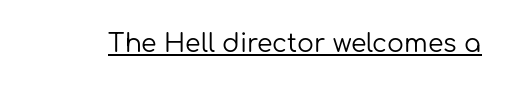
Q: Is the text bold? A: No.
Q: Is the text italic (slanted)? A: No, it is upright.
Q: Is the text underlined? A: Yes.
Q: Is the spacing between letters normal or unusually wide? A: Normal.
